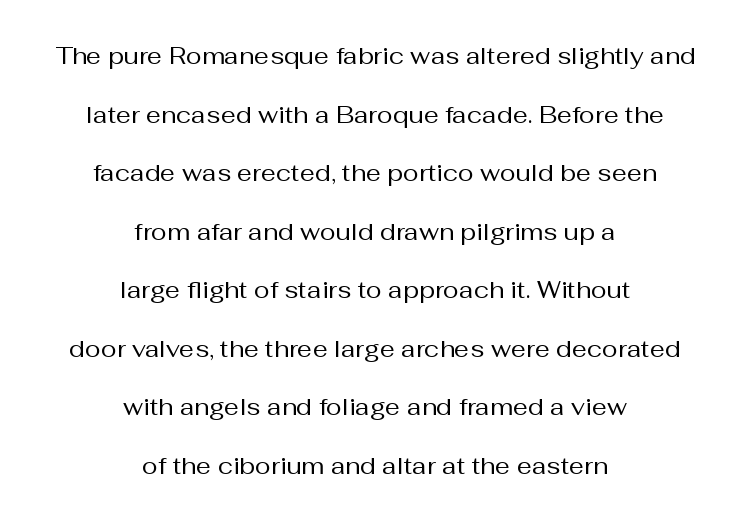
Anything drawn beneath the words? Only blank space. The paragraph has two soft edges and a firm central axis. Is this a heavy cut? Hardly; it is regular or lighter. The type sits square on the baseline with zero lean. No extra tracking has been applied to these lines.
